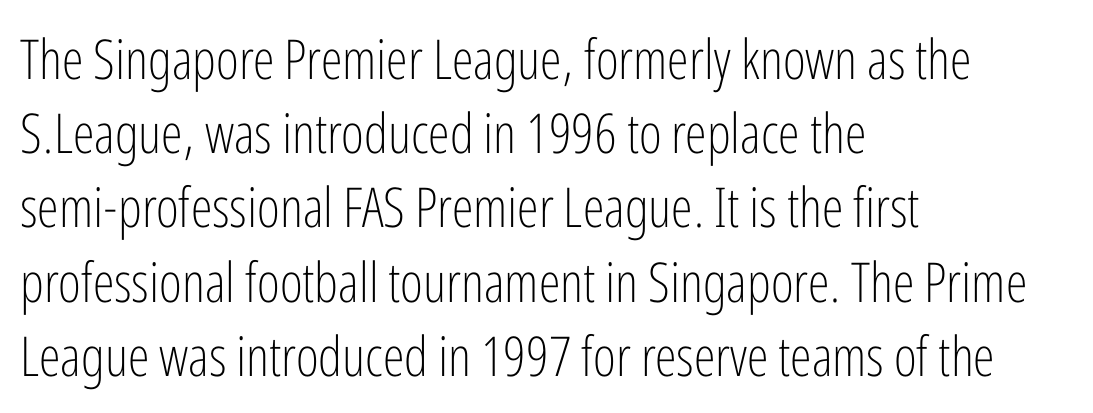
Q: Is the text bold? A: No.
Q: Is the text italic (slanted)? A: No, it is upright.
Q: Is the typeface a serif or a sans-serif typeface? A: Sans-serif.
Q: Is the text underlined? A: No.
Q: How is the paragraph aligned? A: Left-aligned.
Q: Is the spacing between letters normal or unusually wide? A: Normal.
Q: Is the spacing between lines tight, normal or loose? A: Normal.
Q: Width (condensed, normal, or wide)? A: Condensed.
Q: Stroke contrast? A: Low.
Q: x-height? A: Medium.
Q: Monospaced? A: No.
